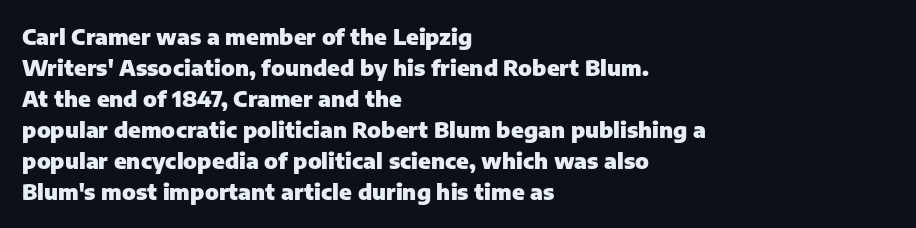
Q: Is the text bold? A: Yes.
Q: Is the text italic (slanted)? A: No, it is upright.
Q: Is the text underlined? A: No.
Q: How is the paragraph aligned? A: Left-aligned.
Q: Is the spacing between letters normal or unusually wide? A: Normal.
Q: Is the spacing between lines tight, normal or loose? A: Normal.
